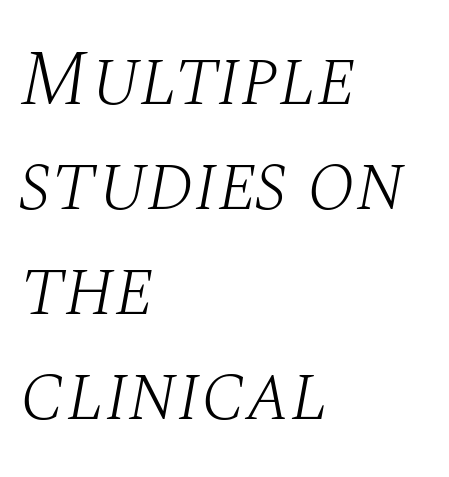
Underline: absent. Check where the strokes stop: tiny serifs finish them off. The paragraph shown leans on its left margin. Looking at the ascenders, they clearly lean.
